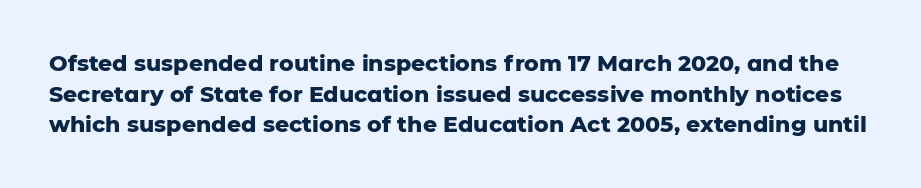
Q: Is the text bold? A: Yes.
Q: Is the text italic (slanted)? A: No, it is upright.
Q: Is the text underlined? A: No.
Q: Is the spacing between letters normal or unusually wide? A: Normal.
Q: Is the spacing between lines tight, normal or loose? A: Normal.
